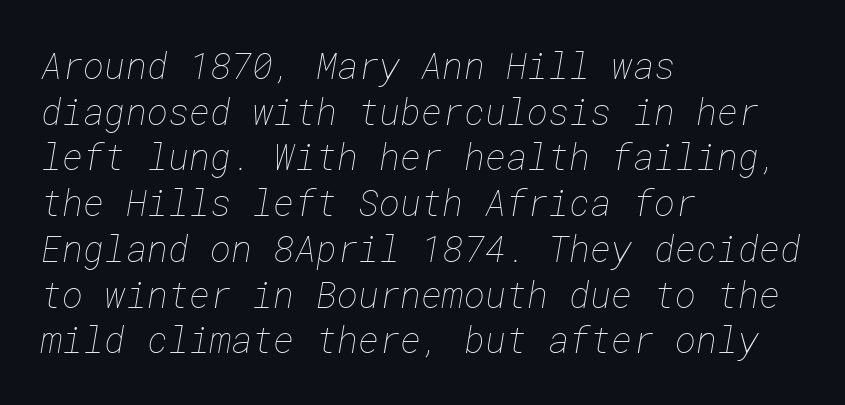
{"bold": "no", "weight": "thin", "width": "normal", "stroke_contrast": "low", "x_height": "medium", "underline": "no", "align": "left", "line_spacing": "normal", "line_spacing_ratio": 1.27, "letter_spacing": "normal", "letter_spacing_em": 0.0, "glyph_px": 36}
